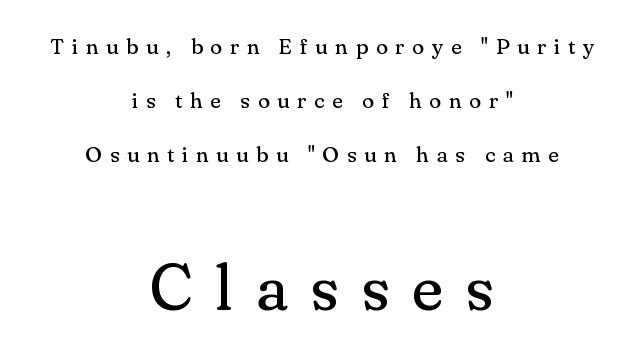
{"serif": "yes", "italic": "no", "bold": "no", "weight": "regular", "width": "normal", "stroke_contrast": "medium", "x_height": "small", "monospaced": "no", "underline": "no", "align": "center", "line_spacing": "loose", "line_spacing_ratio": 2.46, "letter_spacing": "wide", "letter_spacing_em": 0.35, "larger_block": "second", "size_ratio": 2.95, "glyph_px": 65}
